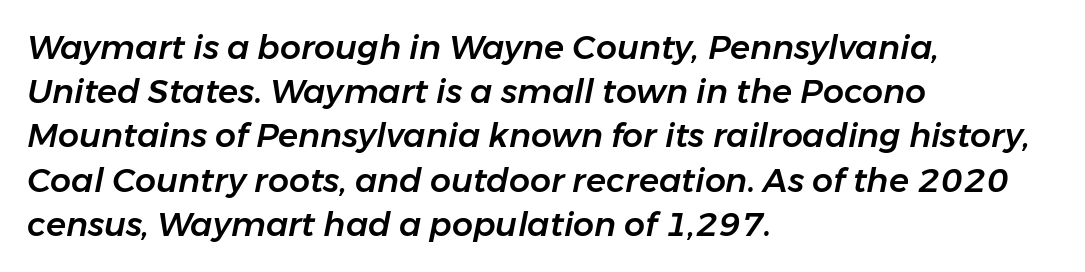
Reading down the block, your eye returns to a fixed left position each line. Summary of vertical rhythm: regular, with standard interline spacing. Bare-footed words on every line. These lines keep a tight, regular rhythm from letter to letter.
